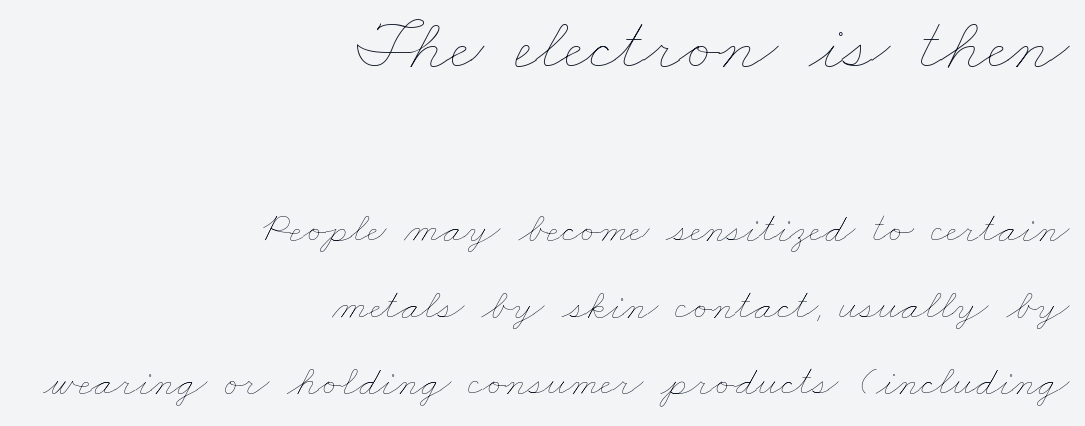
Q: Is the text bold? A: No.
Q: Is the text underlined? A: No.
Q: How is the paragraph aligned? A: Right-aligned.
Q: Is the spacing between letters normal or unusually wide? A: Normal.
Q: Which block of text is set in a larger size, the first (top) or the second (bottom)? A: The first (top) one.
Q: Width (condensed, normal, or wide)? A: Wide.
Q: Stroke contrast? A: Low.
Q: x-height? A: Small.
Q: Monospaced? A: No.
